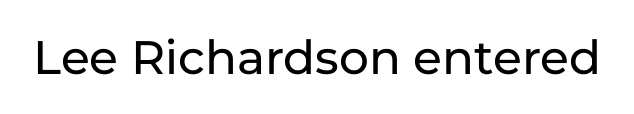
The image shows 47 px sans-serif type, upright; set normal letter spacing, not underlined; low stroke contrast and a medium x-height.
